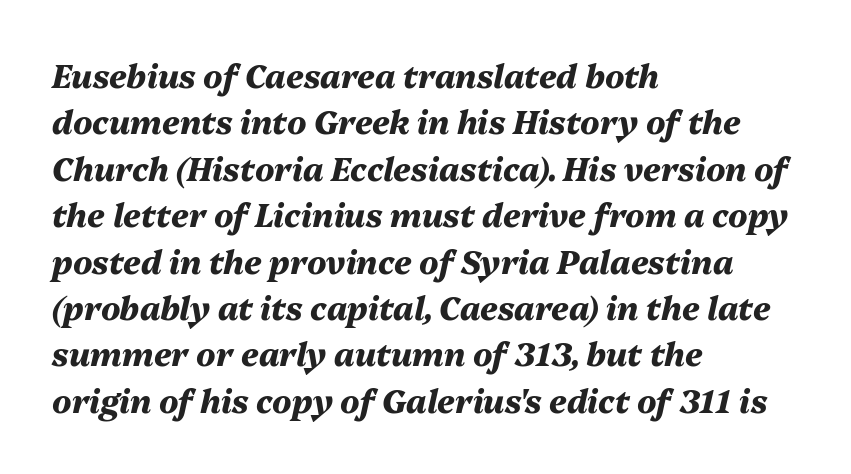
The image shows 32 px heavy type, italic (leaning right); set left-aligned, normal line spacing (1.45x), normal letter spacing, not underlined; medium stroke contrast and a medium x-height.
